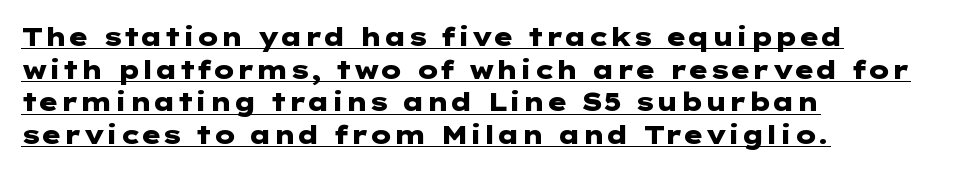
Compared with typical body copy, the letter spacing here is the same. Descenders here cross a horizontal rule under the line. This block has exactly the height ordinary leading produces. A typesetter would mark this as roman, not italic. Students, this is bold: see how much ink each stroke carries.
